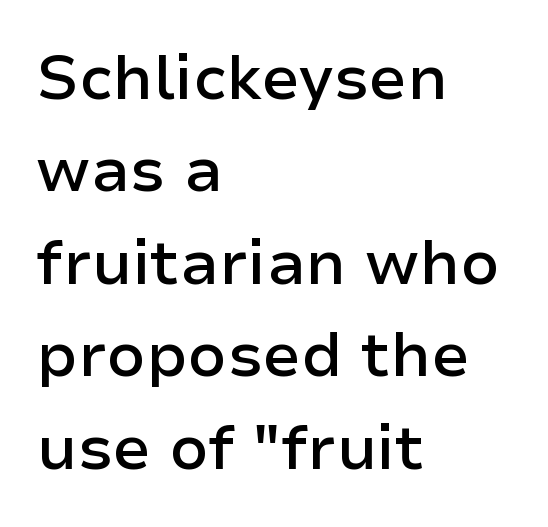
The image shows 62 px semibold sans-serif type, upright; set left-aligned, normal line spacing (1.49x), normal letter spacing, not underlined; low stroke contrast and a medium x-height.
